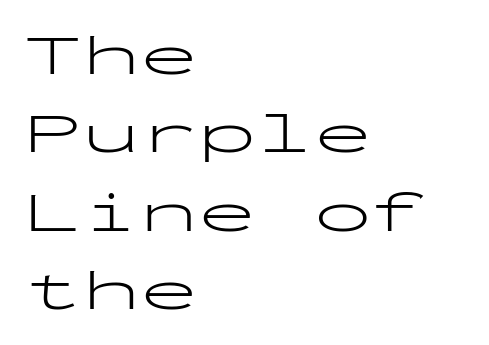
Q: Is the text bold? A: No.
Q: Is the text italic (slanted)? A: No, it is upright.
Q: Is the typeface a serif or a sans-serif typeface? A: Sans-serif.
Q: Is the text underlined? A: No.
Q: How is the paragraph aligned? A: Left-aligned.
Q: Is the spacing between letters normal or unusually wide? A: Normal.
Q: Is the spacing between lines tight, normal or loose? A: Normal.
Q: Width (condensed, normal, or wide)? A: Wide.
Q: Stroke contrast? A: Low.
Q: x-height? A: Medium.
Q: Monospaced? A: Yes.
